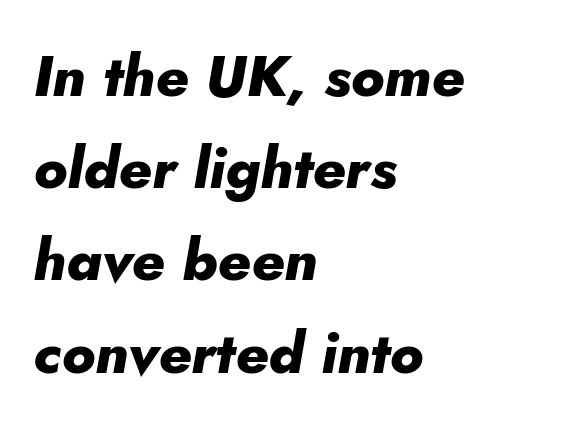
The image shows 58 px heavy type, italic (leaning right); set left-aligned, normal line spacing (1.59x), normal letter spacing, not underlined; low stroke contrast and a small x-height.
